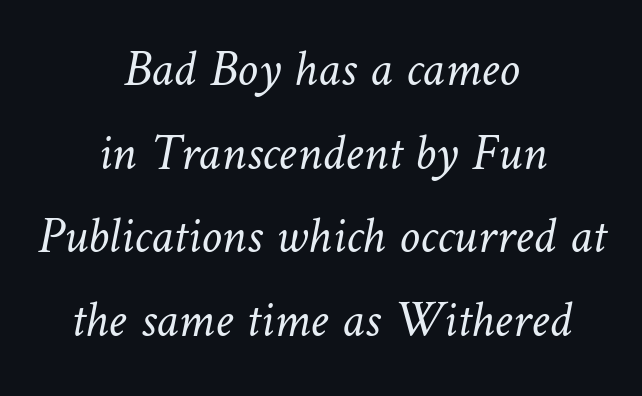
A typesetter would call this leading conventional body-copy spacing. The typesetter chose a symmetrical, centered arrangement here. Beneath every word, the page is bare. Inter-character spacing is left at the font's built-in metrics. Spacing verdict: proportional, widths tailored to each character. The font is comparable to plain body text, perhaps lighter.
